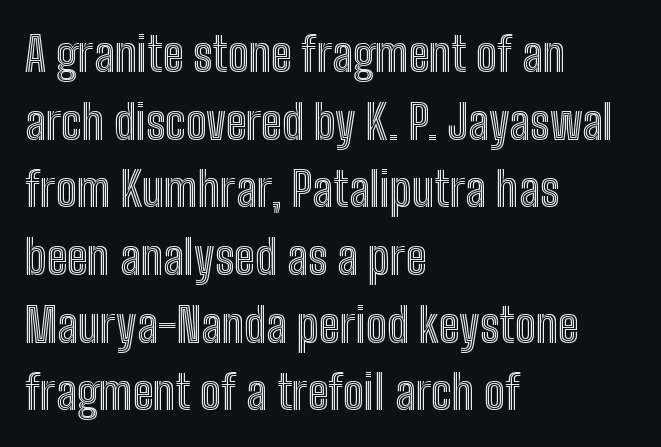
Leftover space on each line is placed entirely after the last word. Glance below the letters and you will spot only blank space. Every stem runs plumb, perpendicular to the baseline. What's the leading like? Ordinary, nothing unusual.
